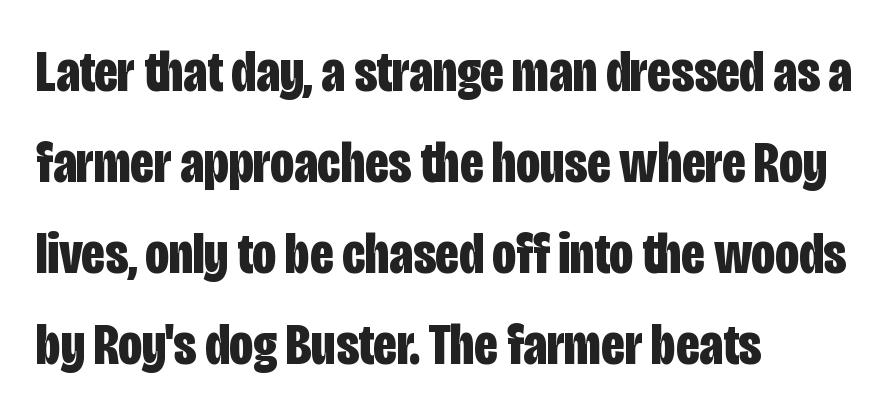
{"serif": "no", "italic": "no", "bold": "yes", "weight": "bold", "width": "condensed", "stroke_contrast": "low", "x_height": "large", "monospaced": "no", "underline": "no", "align": "left", "line_spacing": "normal", "line_spacing_ratio": 1.54, "letter_spacing": "normal", "letter_spacing_em": 0.0, "glyph_px": 59}
